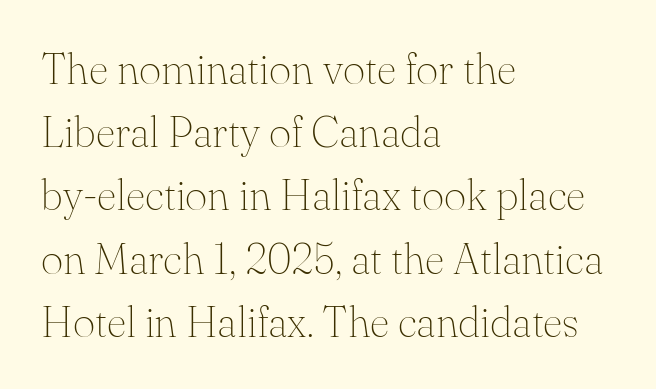
Q: Is the text bold? A: No.
Q: Is the text italic (slanted)? A: No, it is upright.
Q: Is the typeface a serif or a sans-serif typeface? A: Serif.
Q: Is the text underlined? A: No.
Q: How is the paragraph aligned? A: Left-aligned.
Q: Is the spacing between letters normal or unusually wide? A: Normal.
Q: Is the spacing between lines tight, normal or loose? A: Normal.
Q: Width (condensed, normal, or wide)? A: Normal.
Q: Stroke contrast? A: Medium.
Q: x-height? A: Small.
Q: Monospaced? A: No.
